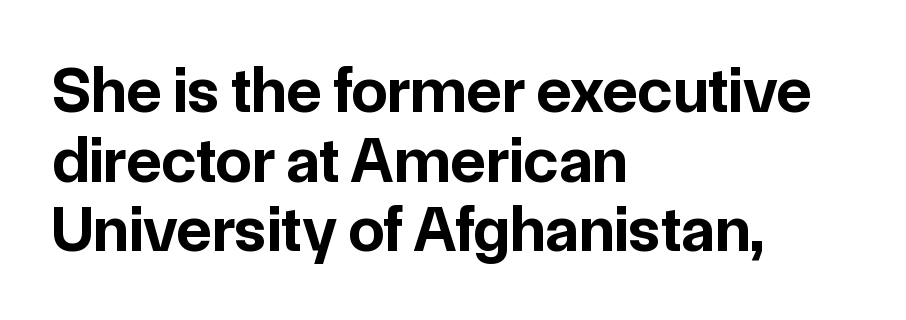
The letters are bold, with thick, heavy strokes. Horizontal bands of white between lines are thin slivers. What kind of face is this? One without serifs — a sans. Check under the words: just untouched page. Teacher's note: observe the even left margin — that is flush-left alignment.
